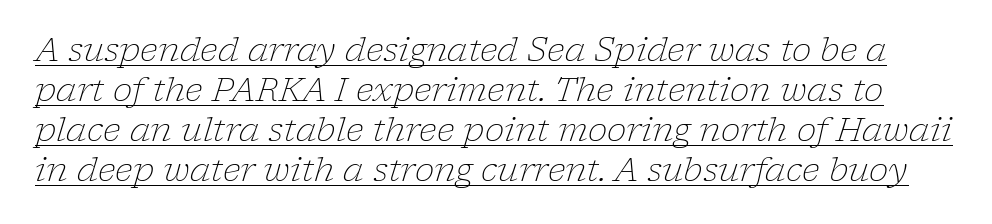
The image shows 33 px light serif type, italic (leaning right); set line spacing 1.21x, normal letter spacing, underlined; low stroke contrast and a medium x-height.
